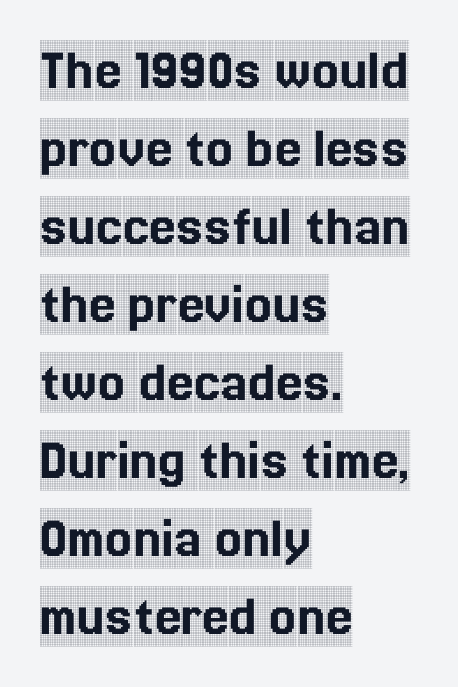
The image shows 60 px condensed serif type, upright; set left-aligned, normal line spacing (1.3x), normal letter spacing, not underlined; a large x-height.
